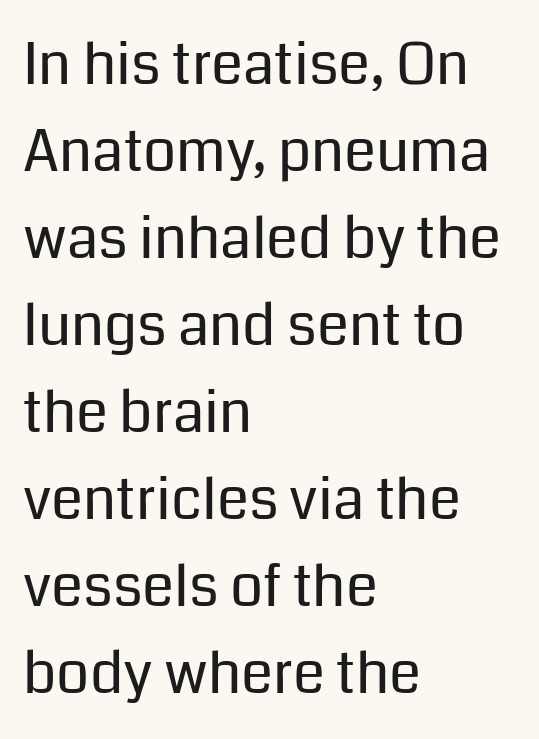
Q: Is the text bold? A: No.
Q: Is the text italic (slanted)? A: No, it is upright.
Q: Is the typeface a serif or a sans-serif typeface? A: Sans-serif.
Q: Is the text underlined? A: No.
Q: How is the paragraph aligned? A: Left-aligned.
Q: Is the spacing between letters normal or unusually wide? A: Normal.
Q: Is the spacing between lines tight, normal or loose? A: Normal.
Q: Width (condensed, normal, or wide)? A: Normal.
Q: Stroke contrast? A: Low.
Q: x-height? A: Medium.
Q: Monospaced? A: No.
